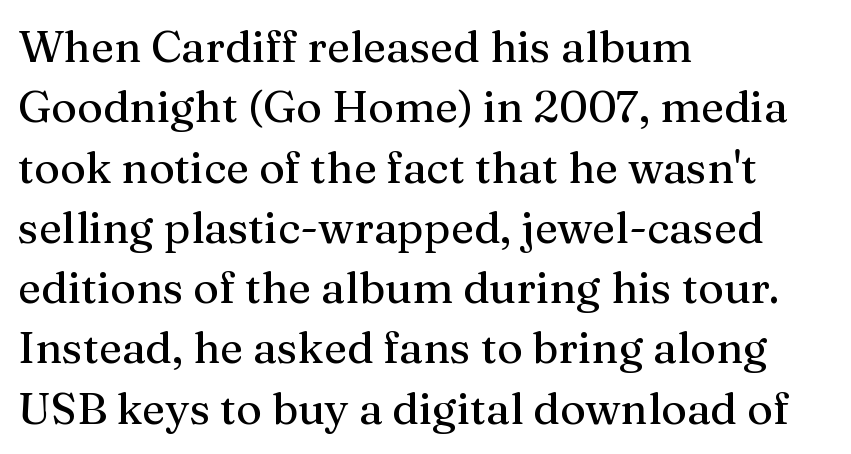
The image shows 44 px serif type, upright; set left-aligned, normal line spacing (1.37x), normal letter spacing, not underlined; medium stroke contrast and a medium x-height.
